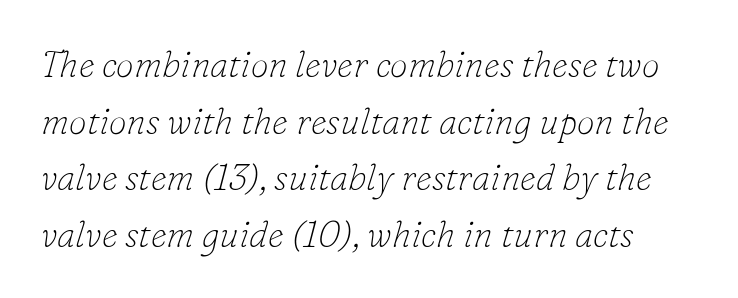
{"serif": "yes", "italic": "yes", "lean": "right", "slant_degrees": 16, "bold": "no", "weight": "thin", "width": "normal", "stroke_contrast": "low", "x_height": "small", "monospaced": "no", "underline": "no", "line_spacing": "normal", "line_spacing_ratio": 1.57, "letter_spacing": "normal", "letter_spacing_em": 0.0, "glyph_px": 36}
